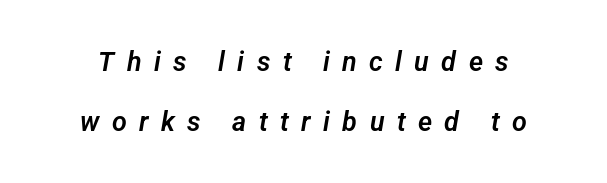
Line spacing here is loose. Tracking here is generous; glyphs stand well apart from one another. Letters rest on an invisible, unmarked baseline.
